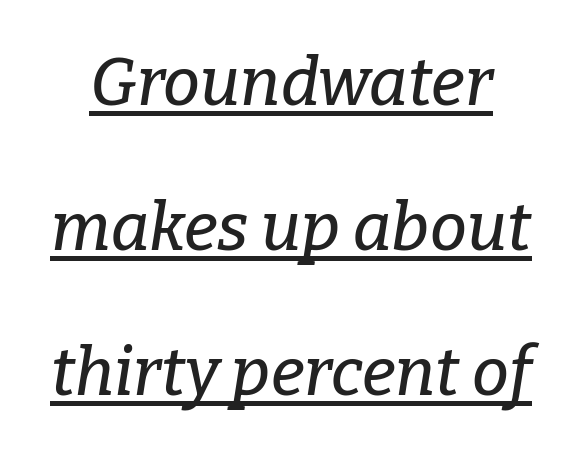
Here the designer chose a conventional face with non-uniform glyph widths. The vertical gap from one line to the next is large. The rendering uses the underline text-decoration. The face used here has a pronounced slope to its letters.
